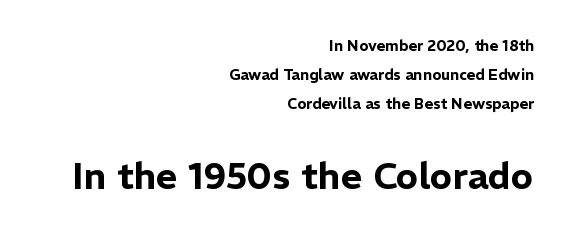
Q: Is the text italic (slanted)? A: No, it is upright.
Q: Is the typeface a serif or a sans-serif typeface? A: Sans-serif.
Q: Is the text underlined? A: No.
Q: How is the paragraph aligned? A: Right-aligned.
Q: Is the spacing between letters normal or unusually wide? A: Normal.
Q: Is the spacing between lines tight, normal or loose? A: Loose.
Q: Which block of text is set in a larger size, the first (top) or the second (bottom)? A: The second (bottom) one.
Q: Width (condensed, normal, or wide)? A: Normal.
Q: Stroke contrast? A: Low.
Q: x-height? A: Medium.
Q: Monospaced? A: No.
